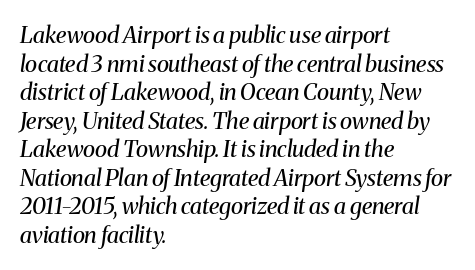
The face used here is rendered with its standard letterfit. The baseline area is clear. Unbolded letterforms with no extra heft. Observe the lean: these are italic letterforms.
